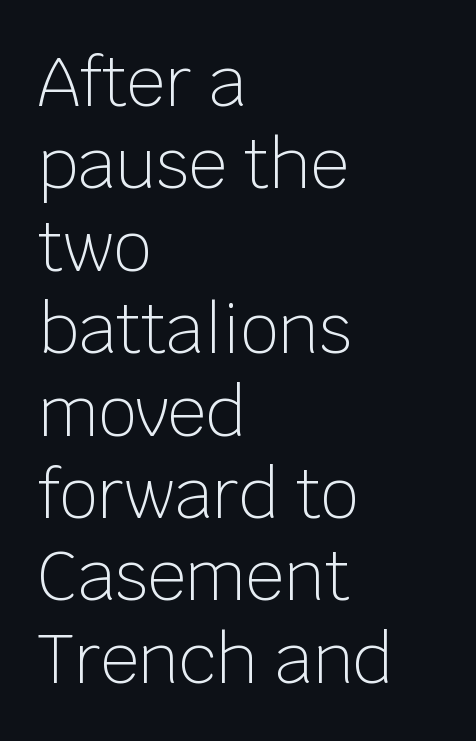
The image shows 67 px light sans-serif type, upright; set left-aligned, line spacing 1.23x, normal letter spacing, not underlined; low stroke contrast and a large x-height.
